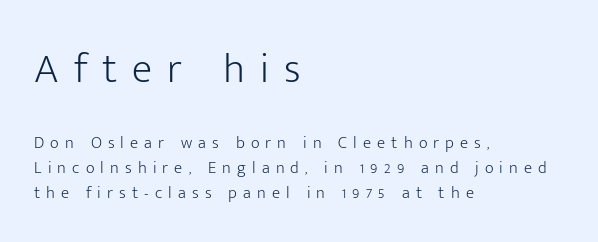
{"serif": "no", "italic": "no", "bold": "no", "weight": "light", "width": "normal", "stroke_contrast": "low", "x_height": "medium", "monospaced": "no", "underline": "no", "align": "left", "line_spacing": "normal", "line_spacing_ratio": 1.45, "letter_spacing": "wide", "letter_spacing_em": 0.36, "larger_block": "first", "size_ratio": 2.47, "glyph_px": 42}
